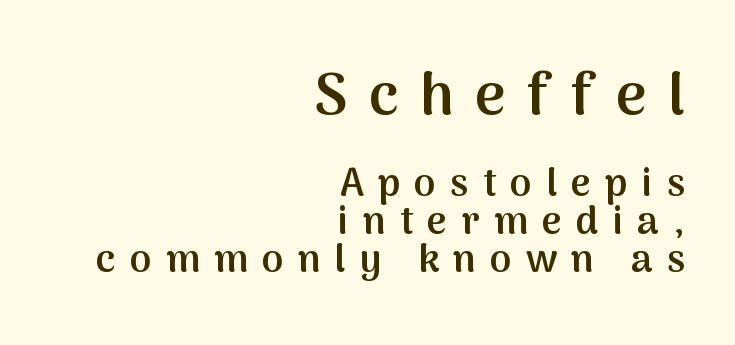
The image shows 59 px semibold sans-serif type, upright; set right-aligned, tight line spacing (0.97x), unusually wide letter spacing (+0.36 em), not underlined; the first (top) block is 1.51x larger; medium stroke contrast and a medium x-height.
